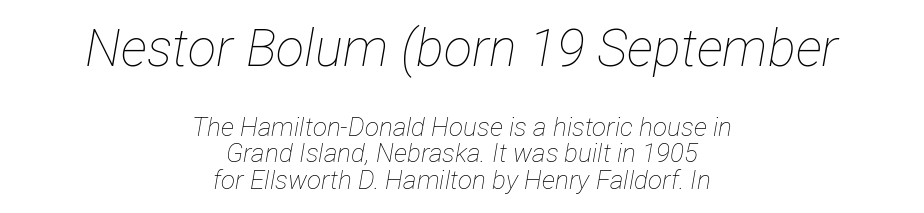
Q: Is the text bold? A: No.
Q: Is the text italic (slanted)? A: Yes, it leans right by about 12 degrees.
Q: Is the text underlined? A: No.
Q: How is the paragraph aligned? A: Centered.
Q: Is the spacing between letters normal or unusually wide? A: Normal.
Q: Is the spacing between lines tight, normal or loose? A: Tight.
Q: Which block of text is set in a larger size, the first (top) or the second (bottom)? A: The first (top) one.
Q: Width (condensed, normal, or wide)? A: Condensed.
Q: Stroke contrast? A: Low.
Q: x-height? A: Medium.
Q: Monospaced? A: No.
